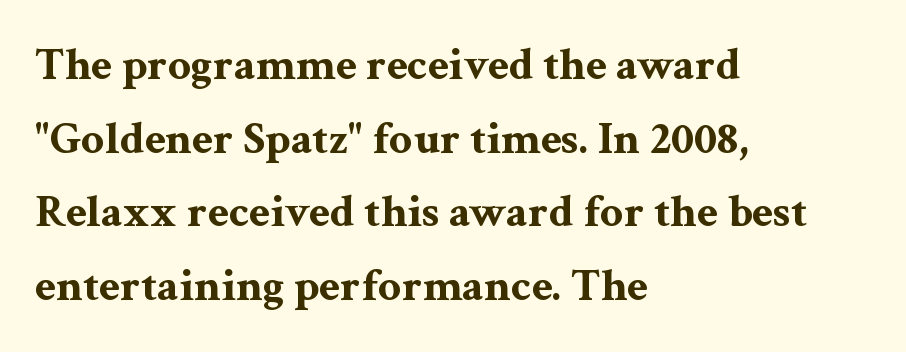
The image shows 46 px bold, wide serif type, upright; set left-aligned, normal line spacing (1.6x), normal letter spacing, not underlined; medium stroke contrast and a medium x-height.
